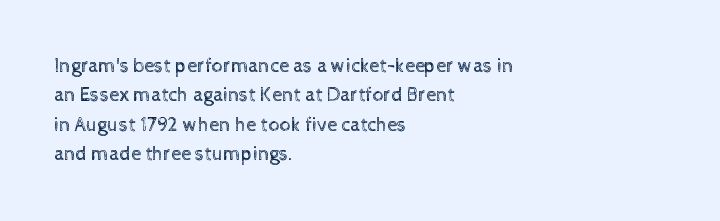
The image shows 20 px text type, upright; set left-aligned, normal line spacing (1.47x), normal letter spacing, not underlined.
